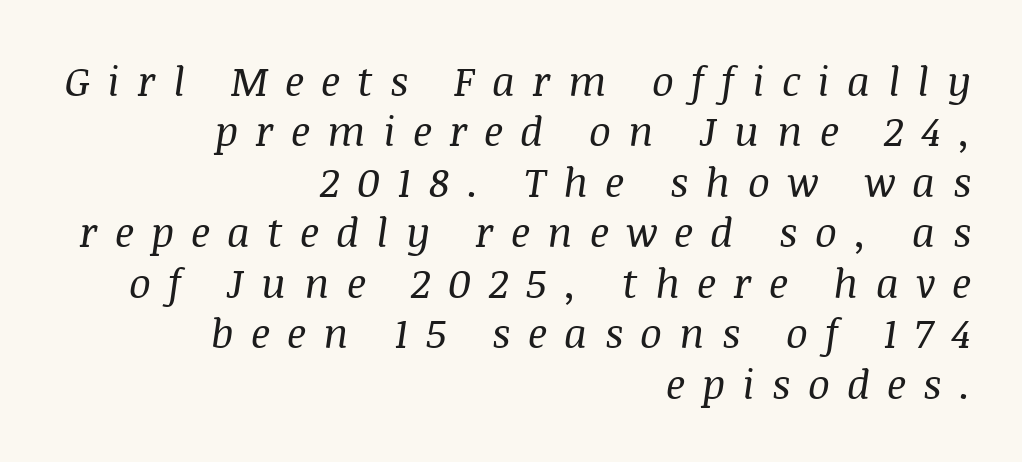
Q: Is the text bold? A: No.
Q: Is the text italic (slanted)? A: Yes, it leans right by about 8 degrees.
Q: Is the typeface a serif or a sans-serif typeface? A: Serif.
Q: Is the text underlined? A: No.
Q: How is the paragraph aligned? A: Right-aligned.
Q: Is the spacing between letters normal or unusually wide? A: Unusually wide.
Q: Width (condensed, normal, or wide)? A: Normal.
Q: Stroke contrast? A: Medium.
Q: x-height? A: Large.
Q: Monospaced? A: No.
